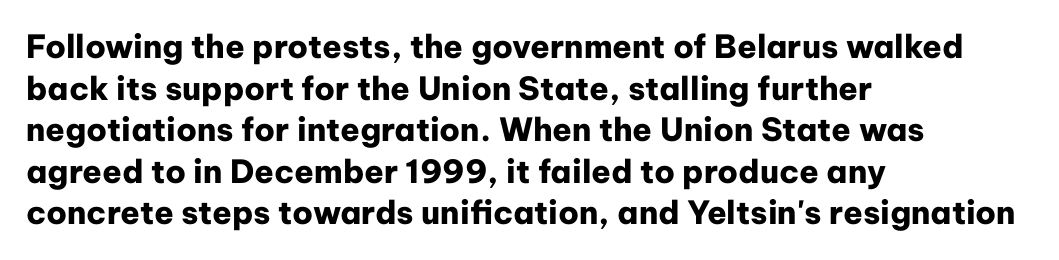
Q: Is the text bold? A: Yes.
Q: Is the text italic (slanted)? A: No, it is upright.
Q: Is the typeface a serif or a sans-serif typeface? A: Sans-serif.
Q: Is the text underlined? A: No.
Q: How is the paragraph aligned? A: Left-aligned.
Q: Is the spacing between letters normal or unusually wide? A: Normal.
Q: Is the spacing between lines tight, normal or loose? A: Normal.
Q: Width (condensed, normal, or wide)? A: Normal.
Q: Stroke contrast? A: Low.
Q: x-height? A: Medium.
Q: Monospaced? A: No.
